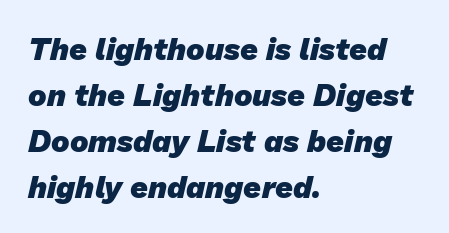
{"serif": "no", "bold": "yes", "weight": "heavy", "width": "normal", "stroke_contrast": "low", "x_height": "medium", "monospaced": "no", "underline": "no", "align": "left", "line_spacing": "normal", "line_spacing_ratio": 1.48, "letter_spacing": "normal", "letter_spacing_em": 0.0, "glyph_px": 31}
